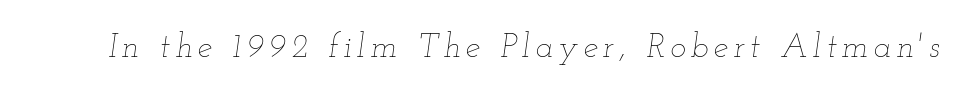
Q: Is the text bold? A: No.
Q: Is the text italic (slanted)? A: Yes, it leans right by about 12 degrees.
Q: Is the text underlined? A: No.
Q: Width (condensed, normal, or wide)? A: Wide.
Q: Stroke contrast? A: Low.
Q: x-height? A: Small.
Q: Monospaced? A: No.
